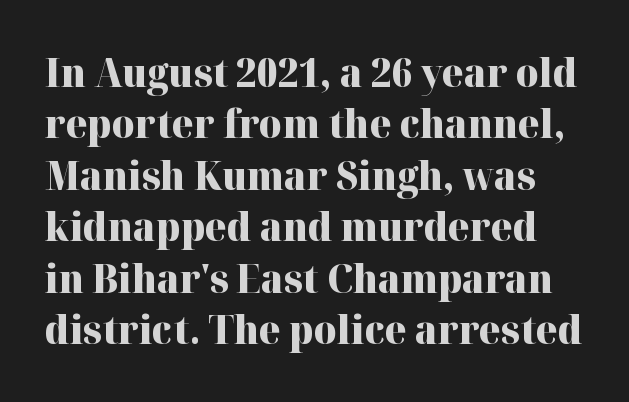
Q: Is the text bold? A: Yes.
Q: Is the text italic (slanted)? A: No, it is upright.
Q: Is the typeface a serif or a sans-serif typeface? A: Serif.
Q: Is the text underlined? A: No.
Q: Is the spacing between letters normal or unusually wide? A: Normal.
Q: Is the spacing between lines tight, normal or loose? A: Normal.
Q: Width (condensed, normal, or wide)? A: Normal.
Q: Stroke contrast? A: High.
Q: x-height? A: Medium.
Q: Monospaced? A: No.
